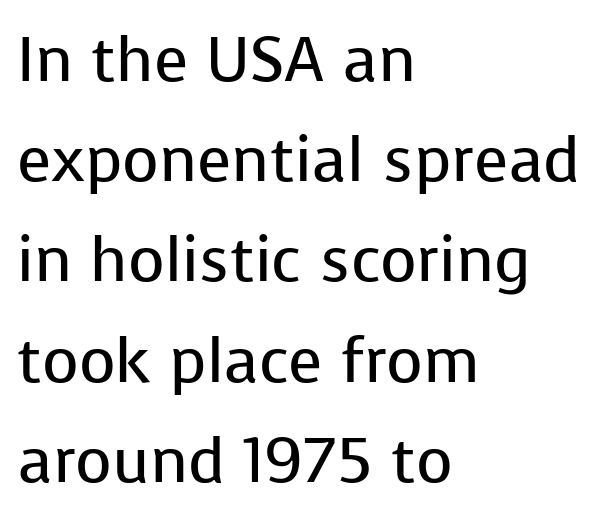
The space between consecutive lines is moderate. Check where the strokes stop: nothing finishes them off — pure sans. The text block is weighted toward the left margin, trailing off unevenly rightward. Stroke thickness stays within the range of a standard reading face or lighter. These lines were composed using upright roman letters.
